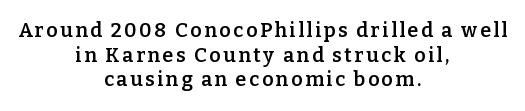
The image shows 20 px text type, upright; set centered, line spacing 1.23x, not underlined.
